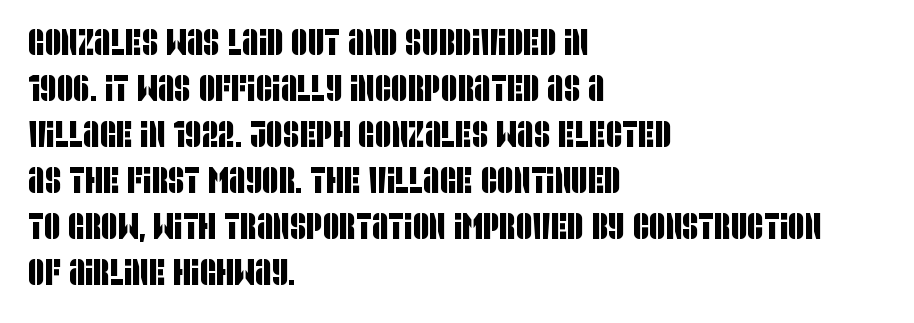
Q: Is the typeface a serif or a sans-serif typeface? A: Sans-serif.
Q: Is the text underlined? A: No.
Q: How is the paragraph aligned? A: Left-aligned.
Q: Is the spacing between letters normal or unusually wide? A: Normal.
Q: Is the spacing between lines tight, normal or loose? A: Normal.
Q: Width (condensed, normal, or wide)? A: Condensed.
Q: Stroke contrast? A: Low.
Q: x-height? A: Large.
Q: Monospaced? A: No.
